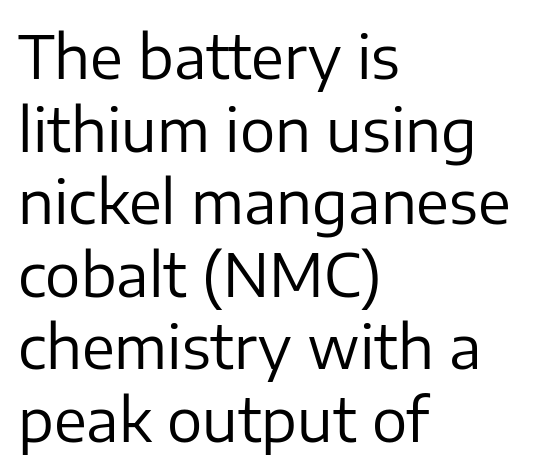
{"serif": "no", "italic": "no", "bold": "no", "weight": "regular", "width": "normal", "stroke_contrast": "low", "x_height": "medium", "monospaced": "no", "underline": "no", "align": "left", "line_spacing_ratio": 1.23, "letter_spacing": "normal", "letter_spacing_em": 0.0, "glyph_px": 59}
